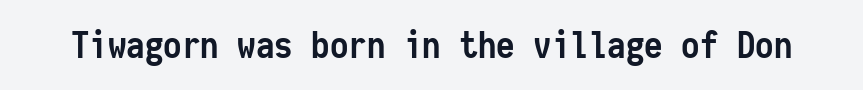
The image shows 37 px semibold, condensed sans-serif type, upright, monospaced; set normal letter spacing, not underlined; low stroke contrast and a medium x-height.
